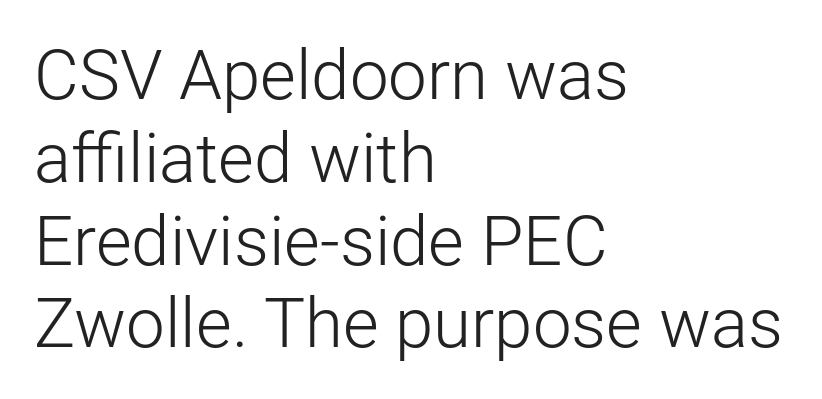
Q: Is the text bold? A: No.
Q: Is the text italic (slanted)? A: No, it is upright.
Q: Is the typeface a serif or a sans-serif typeface? A: Sans-serif.
Q: Is the text underlined? A: No.
Q: How is the paragraph aligned? A: Left-aligned.
Q: Is the spacing between letters normal or unusually wide? A: Normal.
Q: Width (condensed, normal, or wide)? A: Normal.
Q: Stroke contrast? A: Low.
Q: x-height? A: Medium.
Q: Monospaced? A: No.
